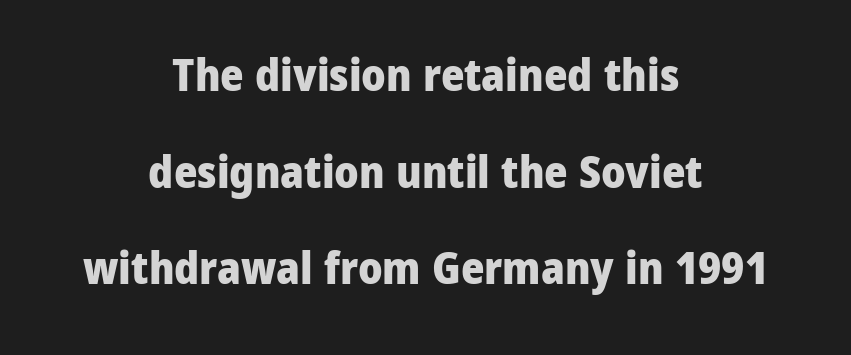
Is there much room between lines? Yes — plenty of vertical air separates them. The typesetter chose a symmetrical, centered arrangement here. Each letter's strokes conclude bluntly, with no projecting serifs. Think of a printed novel: that variable character pitch is what you see here. These words are printed bold, with thick strokes throughout.
